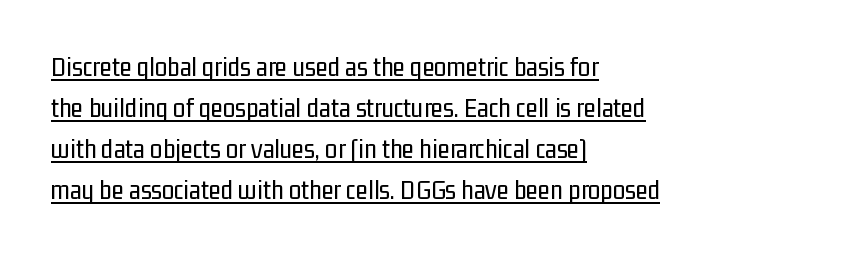
The image shows 28 px regular-weight, condensed sans-serif type, upright; set left-aligned, normal line spacing (1.47x), normal letter spacing, underlined; low stroke contrast and a medium x-height.
